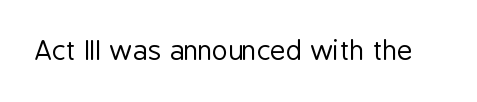
Has an underline been added? It has not. The type is set solid horizontally, with unmodified tracking. The characters are drawn with everyday or finer stroke widths. Every character sits straight up, as roman type does.
